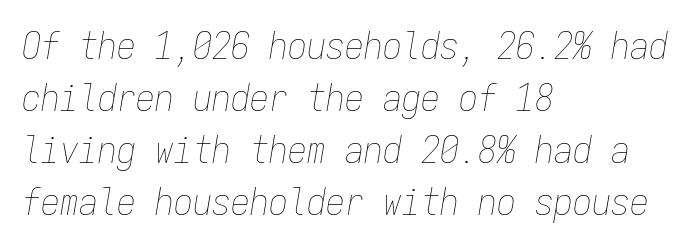
{"italic": "yes", "lean": "right", "slant_degrees": 9, "bold": "no", "weight": "thin", "width": "condensed", "stroke_contrast": "low", "x_height": "medium", "monospaced": "yes", "underline": "no", "align": "left", "line_spacing": "normal", "line_spacing_ratio": 1.37, "letter_spacing": "normal", "letter_spacing_em": 0.0, "glyph_px": 38}
